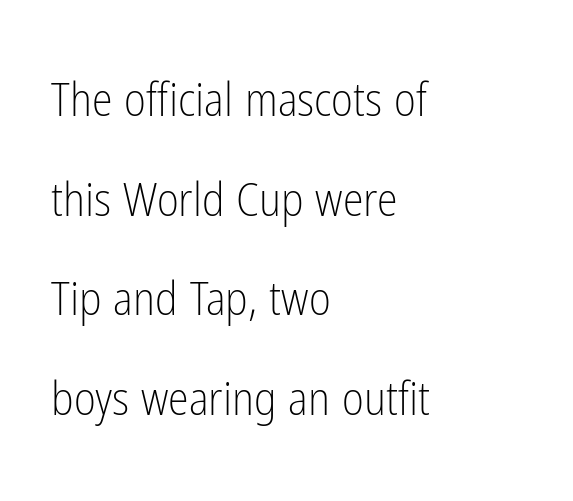
Honestly, the letter spacing is just normal — you wouldn't notice it. The typeface chosen for these lines omits serifs. Each letter keeps its own natural width here, so spacing adapts to shape. These lines were composed using upright roman letters.
